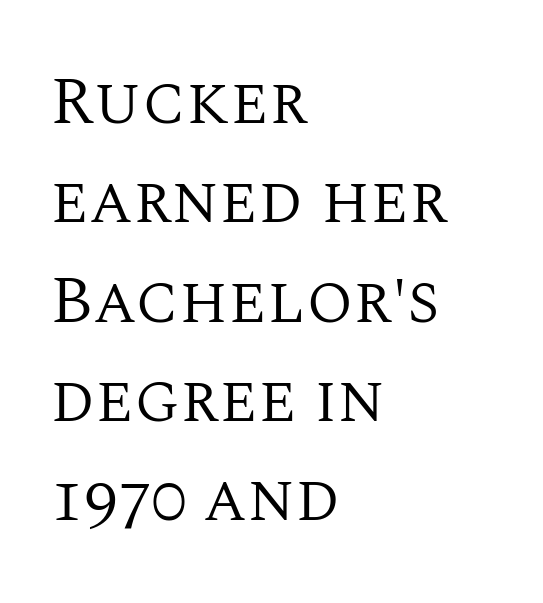
{"serif": "yes", "italic": "no", "bold": "no", "weight": "regular", "width": "normal", "stroke_contrast": "medium", "x_height": "large", "monospaced": "no", "underline": "no", "align": "left", "line_spacing": "normal", "line_spacing_ratio": 1.46, "letter_spacing": "normal", "letter_spacing_em": 0.0, "glyph_px": 68}
